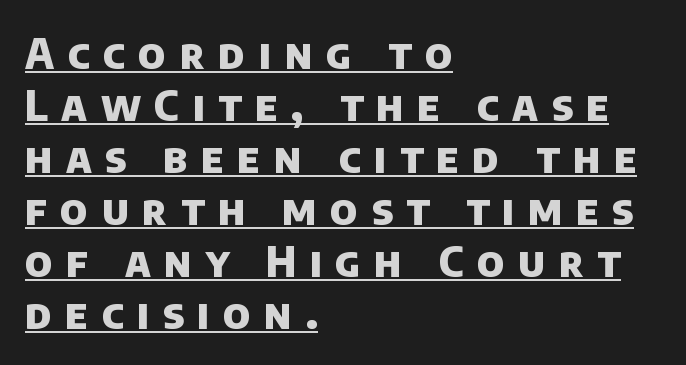
Teacher's note: observe the even left margin — that is flush-left alignment. Type style note: lacks serifs. The rendering uses natural spacing where letterforms have individual widths. Summary of weight: heavy, a full bold. These lines have a slow, spaced-out rhythm from letter to letter. What decoration does the sample have? An underline.
